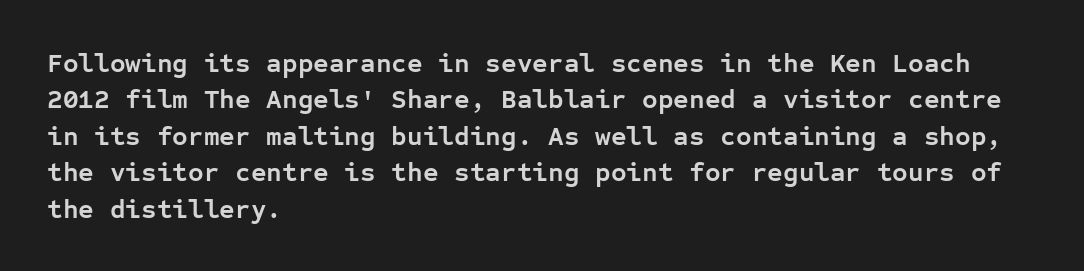
Q: Is the text bold? A: Yes.
Q: Is the text italic (slanted)? A: No, it is upright.
Q: Is the text underlined? A: No.
Q: How is the paragraph aligned? A: Left-aligned.
Q: Is the spacing between letters normal or unusually wide? A: Normal.
Q: Is the spacing between lines tight, normal or loose? A: Normal.
